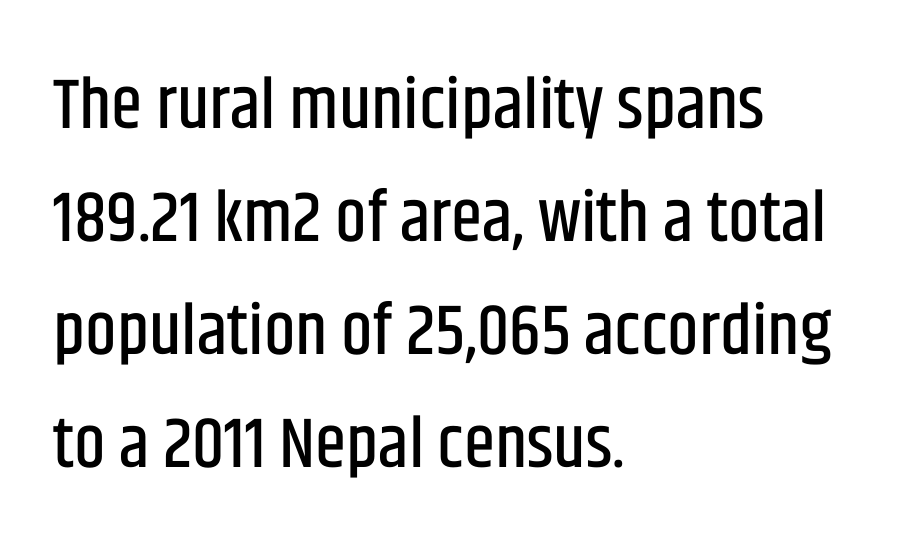
The vertical gap from one line to the next is medium. The letters stand straight up with perfectly vertical stems. Underlining? Definitely not there. Regarding serifs, this sample does without them. In CSS terms this would be text-align: left.
